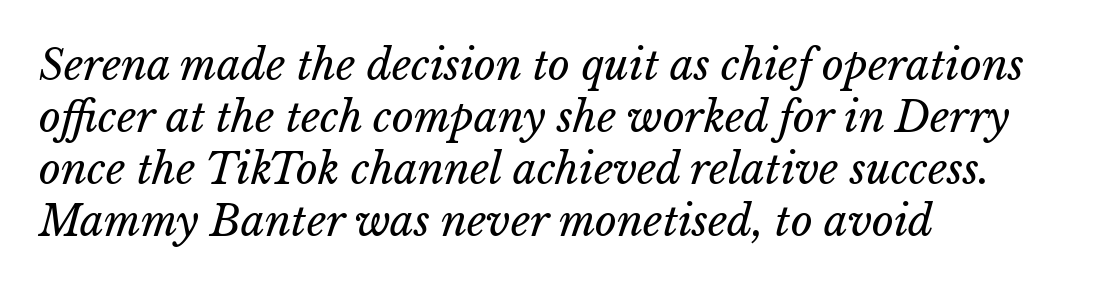
The image shows 42 px regular-weight type; set left-aligned, line spacing 1.24x, normal letter spacing, not underlined; low stroke contrast and a medium x-height.
